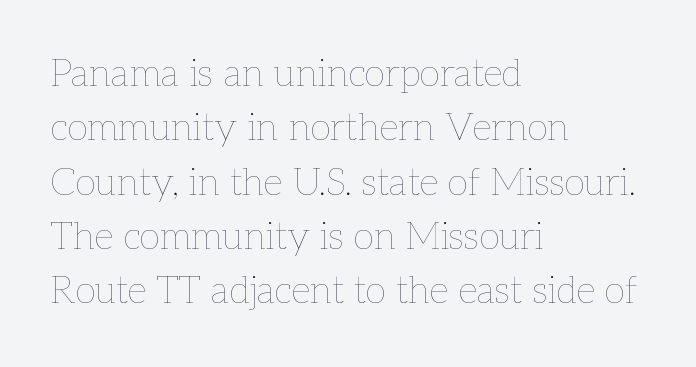
The image shows 38 px thin type, upright; set left-aligned, normal line spacing (1.43x), normal letter spacing, not underlined; low stroke contrast and a medium x-height.
